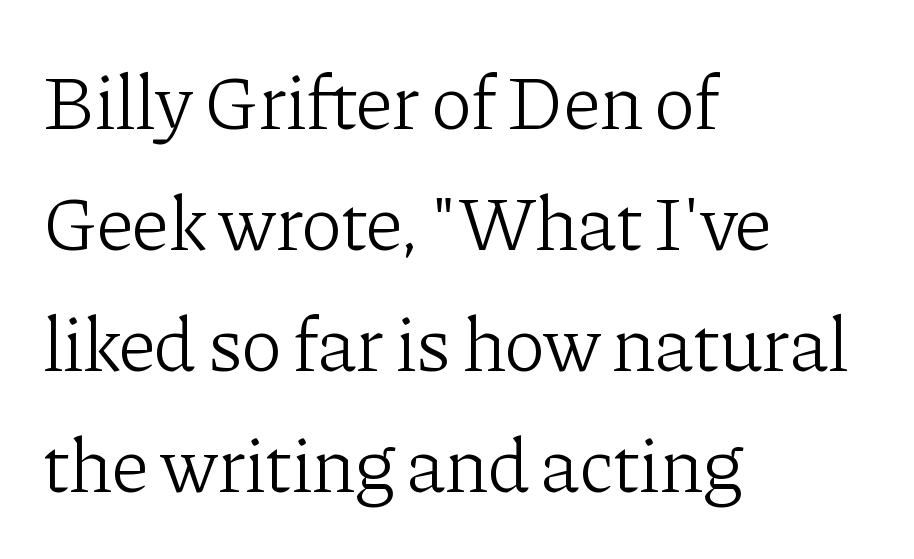
Q: Is the text bold? A: No.
Q: Is the text italic (slanted)? A: No, it is upright.
Q: Is the typeface a serif or a sans-serif typeface? A: Serif.
Q: Is the text underlined? A: No.
Q: How is the paragraph aligned? A: Left-aligned.
Q: Is the spacing between letters normal or unusually wide? A: Normal.
Q: Is the spacing between lines tight, normal or loose? A: Normal.
Q: Width (condensed, normal, or wide)? A: Normal.
Q: Stroke contrast? A: Low.
Q: x-height? A: Medium.
Q: Monospaced? A: No.
